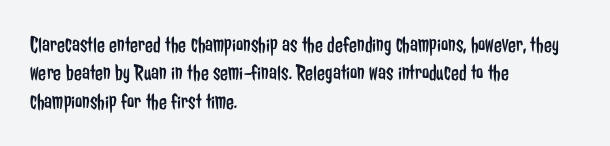
The image shows 23 px text type, upright; set left-aligned, line spacing 1.23x, normal letter spacing, not underlined.
